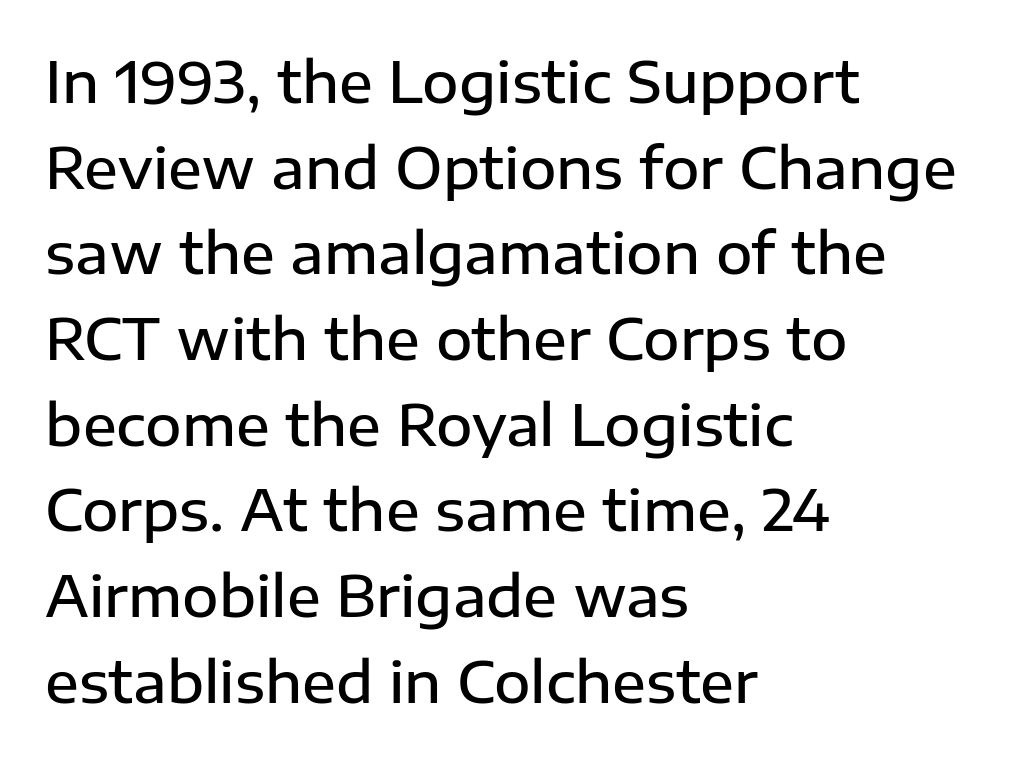
Honestly, there is no underline to notice here at all. Honestly, the letter spacing is just normal — you wouldn't notice it. This sample is left-justified, so line endings fall wherever the words run out. Are there feet on the stems? There aren't — it's a sans. Tall strokes in this sample are plumb rather than angled.
